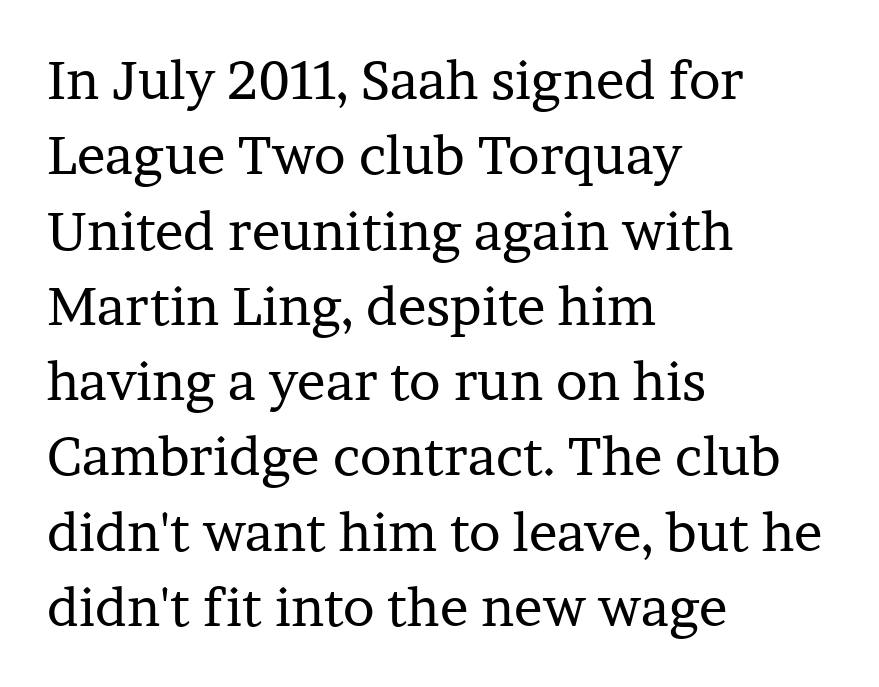
The image shows 53 px regular-weight serif type, upright; set left-aligned, normal line spacing (1.42x), normal letter spacing, not underlined; low stroke contrast and a medium x-height.
